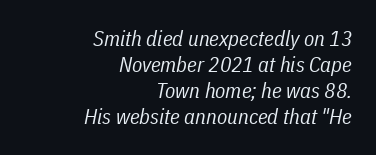
{"italic": "yes", "lean": "right", "slant_degrees": 11, "bold": "no", "underline": "no", "align": "right", "line_spacing_ratio": 1.24, "letter_spacing": "normal", "letter_spacing_em": 0.0, "glyph_px": 21}
